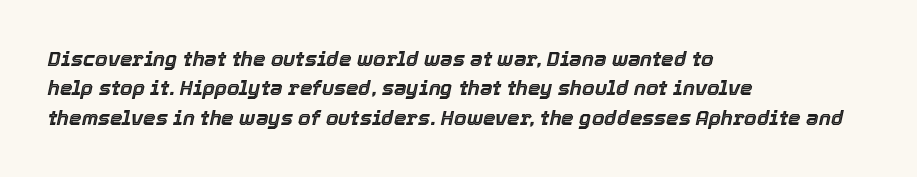
Q: Is the text italic (slanted)? A: Yes, it leans right by about 12 degrees.
Q: Is the text underlined? A: No.
Q: How is the paragraph aligned? A: Left-aligned.
Q: Is the spacing between letters normal or unusually wide? A: Normal.
Q: Is the spacing between lines tight, normal or loose? A: Normal.
